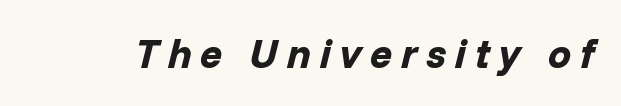
Q: Is the text bold? A: Yes.
Q: Is the text italic (slanted)? A: Yes, it leans right by about 14 degrees.
Q: Is the text underlined? A: No.
Q: Is the spacing between letters normal or unusually wide? A: Unusually wide.
Q: Width (condensed, normal, or wide)? A: Normal.
Q: Stroke contrast? A: Low.
Q: x-height? A: Medium.
Q: Monospaced? A: No.
